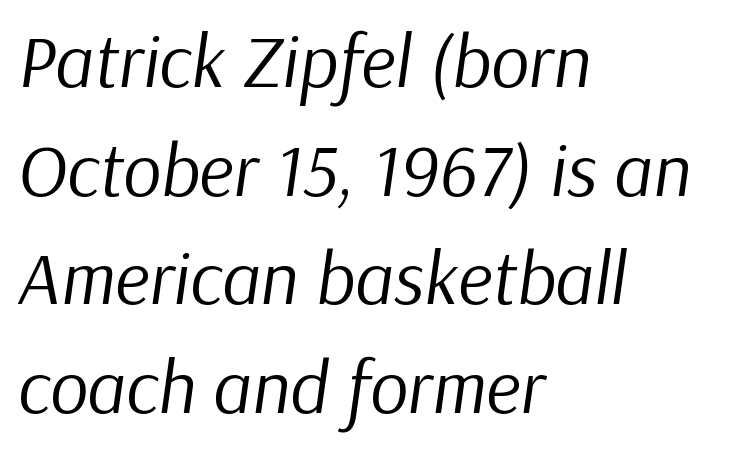
{"italic": "yes", "lean": "right", "slant_degrees": 9, "bold": "no", "weight": "regular", "width": "normal", "stroke_contrast": "low", "x_height": "medium", "monospaced": "no", "underline": "no", "align": "left", "line_spacing": "normal", "line_spacing_ratio": 1.45, "letter_spacing": "normal", "letter_spacing_em": 0.0, "glyph_px": 75}
